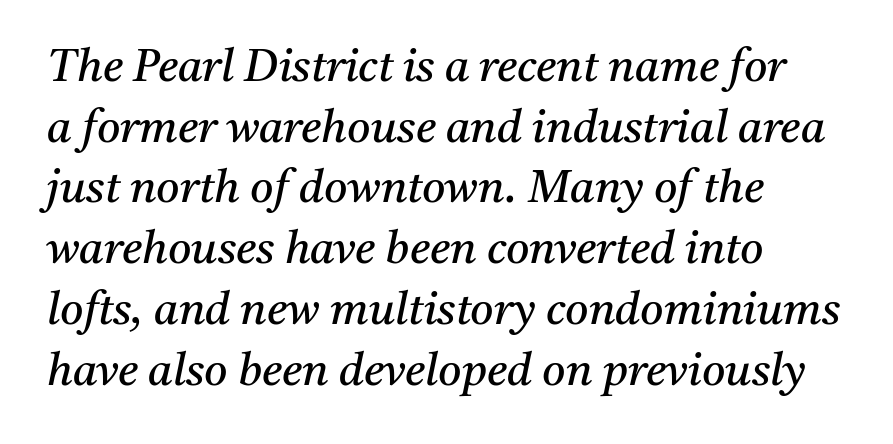
The characters display serif detailing at their extremities. Spacing verdict: proportional, widths tailored to each character. You can tell it's italic because the verticals aren't actually vertical. Counters stay open thanks to moderate or lighter strokes.
